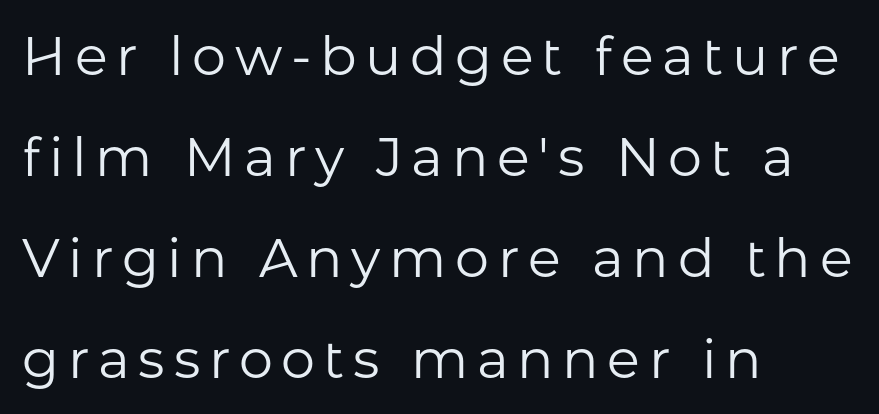
The image shows 54 px regular-weight sans-serif type, upright; set left-aligned, line spacing 1.87x, not underlined; low stroke contrast and a medium x-height.
